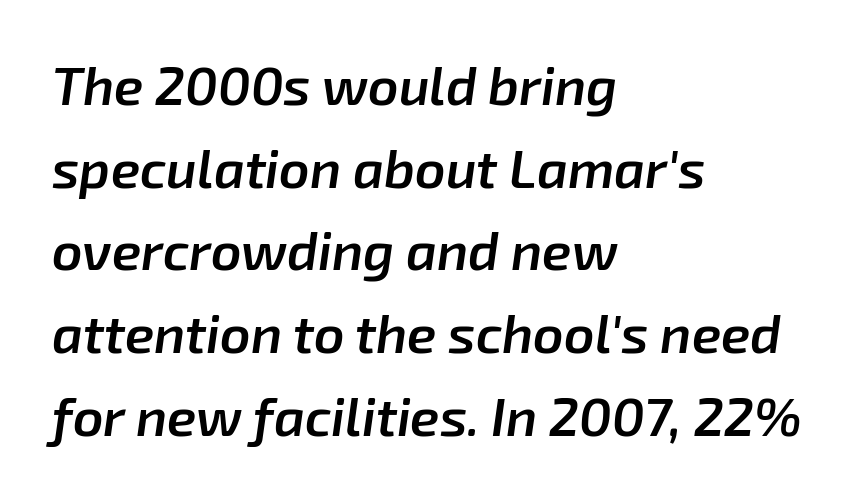
{"italic": "yes", "lean": "right", "slant_degrees": 8, "bold": "semi", "weight": "semibold", "width": "normal", "stroke_contrast": "low", "x_height": "medium", "monospaced": "no", "underline": "no", "align": "left", "line_spacing": "normal", "line_spacing_ratio": 1.56, "letter_spacing": "normal", "letter_spacing_em": 0.0, "glyph_px": 53}
